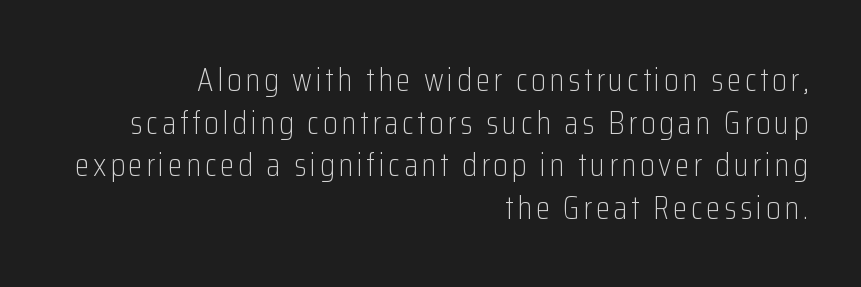
The image shows 33 px light, condensed sans-serif type, upright; set right-aligned, normal line spacing (1.29x), not underlined; low stroke contrast and a medium x-height.
